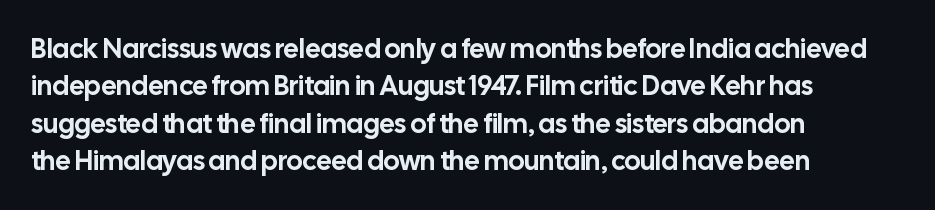
Q: Is the text italic (slanted)? A: No, it is upright.
Q: Is the text underlined? A: No.
Q: How is the paragraph aligned? A: Left-aligned.
Q: Is the spacing between letters normal or unusually wide? A: Normal.
Q: Is the spacing between lines tight, normal or loose? A: Normal.
